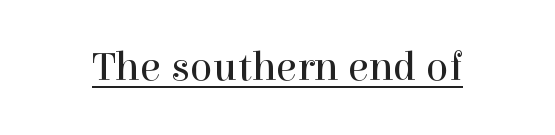
The image shows 42 px regular-weight serif type, upright; set normal letter spacing, underlined; a medium x-height.
